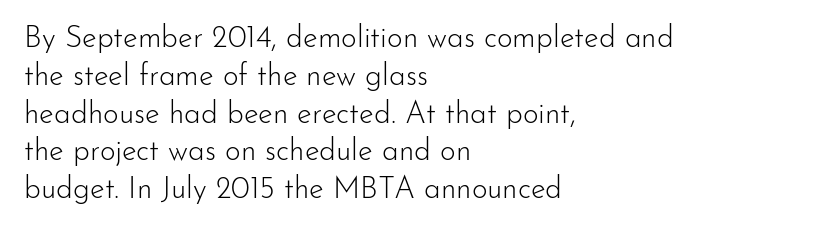
The image shows 30 px light sans-serif type, upright; set left-aligned, normal line spacing (1.26x), normal letter spacing, not underlined; low stroke contrast and a small x-height.
